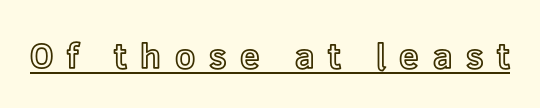
Q: Is the text italic (slanted)? A: No, it is upright.
Q: Is the text underlined? A: Yes.
Q: Is the spacing between letters normal or unusually wide? A: Unusually wide.
Q: Width (condensed, normal, or wide)? A: Normal.
Q: x-height? A: Medium.
Q: Monospaced? A: No.
